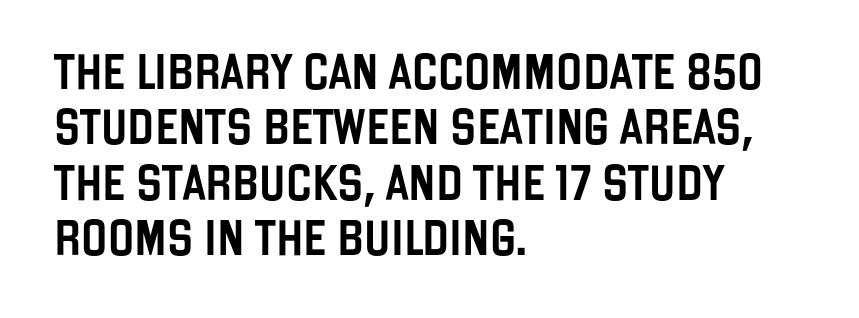
The image shows 35 px condensed sans-serif type, upright; set left-aligned, normal line spacing (1.58x), normal letter spacing, not underlined; low stroke contrast and a large x-height.
